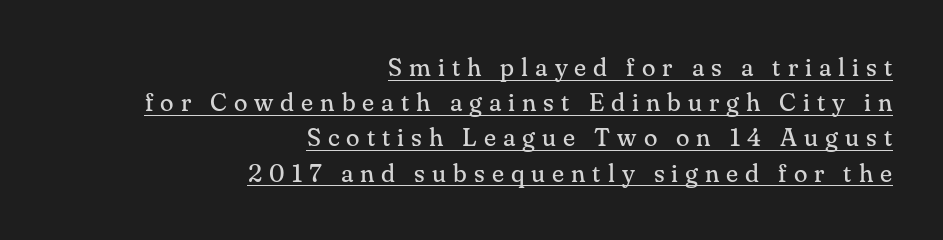
{"italic": "no", "bold": "no", "underline": "yes", "align": "right", "line_spacing": "normal", "line_spacing_ratio": 1.41, "letter_spacing": "wide", "letter_spacing_em": 0.28, "glyph_px": 25}
